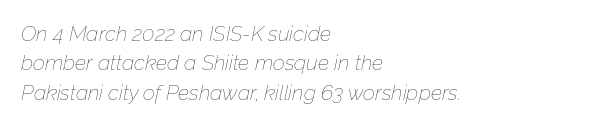
Compared with ordinary roman type, these characters are visibly tilted. Tracking here is standard; glyphs follow each other at the usual distance. Words float on clear page, feet unadorned. These lines sit exactly where default settings would place them.
